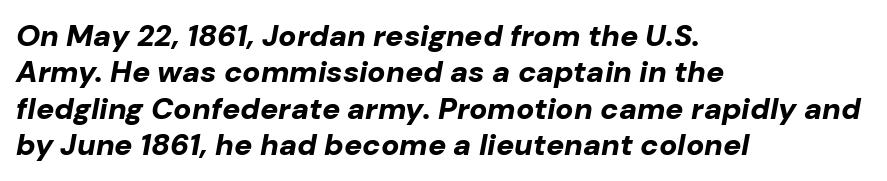
The image shows 30 px bold type, italic (leaning right); set left-aligned, line spacing 1.21x, normal letter spacing, not underlined; low stroke contrast and a medium x-height.
